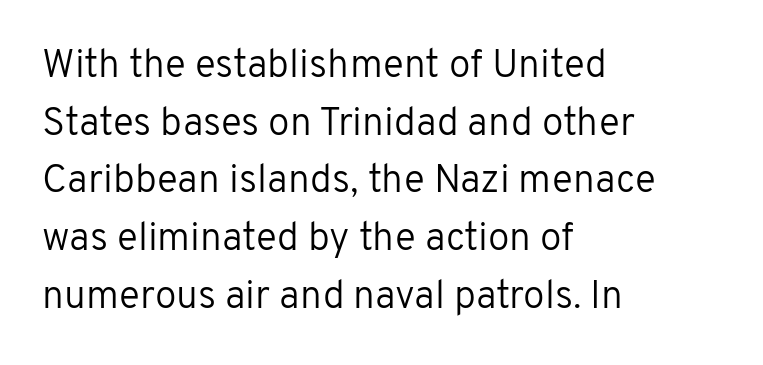
Q: Is the text bold? A: No.
Q: Is the text italic (slanted)? A: No, it is upright.
Q: Is the typeface a serif or a sans-serif typeface? A: Sans-serif.
Q: Is the text underlined? A: No.
Q: How is the paragraph aligned? A: Left-aligned.
Q: Is the spacing between letters normal or unusually wide? A: Normal.
Q: Is the spacing between lines tight, normal or loose? A: Normal.
Q: Width (condensed, normal, or wide)? A: Normal.
Q: Stroke contrast? A: Low.
Q: x-height? A: Medium.
Q: Monospaced? A: No.
